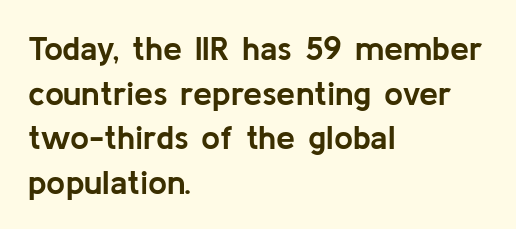
The image shows 34 px semibold sans-serif type, upright; set left-aligned, normal line spacing (1.31x), normal letter spacing, not underlined; low stroke contrast and a medium x-height.
